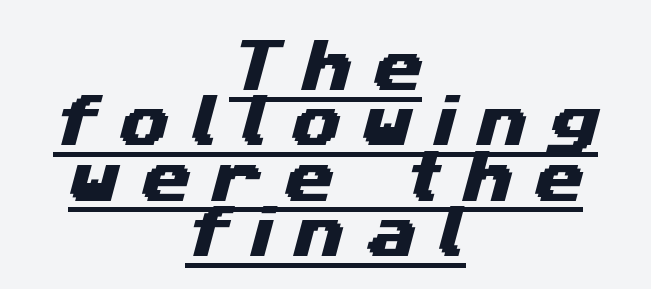
Q: Is the typeface a serif or a sans-serif typeface? A: Sans-serif.
Q: Is the text underlined? A: Yes.
Q: How is the paragraph aligned? A: Centered.
Q: Is the spacing between letters normal or unusually wide? A: Unusually wide.
Q: Is the spacing between lines tight, normal or loose? A: Tight.
Q: Width (condensed, normal, or wide)? A: Wide.
Q: Stroke contrast? A: Medium.
Q: x-height? A: Medium.
Q: Monospaced? A: No.
